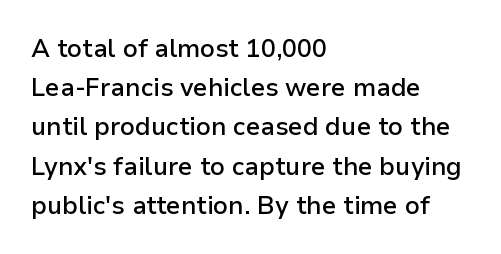
A bare baseline throughout the passage. The sample has been set in demibold, a notch under bold. The paragraph shown leans on its left margin. When letters stand straight like this, we call the style roman or upright. The space between consecutive lines is moderate.
